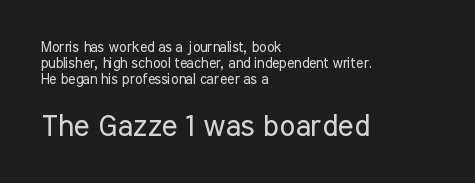
{"serif": "no", "italic": "no", "bold": "no", "weight": "regular", "width": "condensed", "stroke_contrast": "low", "x_height": "medium", "monospaced": "no", "underline": "no", "align": "left", "line_spacing": "tight", "line_spacing_ratio": 1.15, "letter_spacing": "normal", "letter_spacing_em": 0.0, "larger_block": "second", "size_ratio": 2.14, "glyph_px": 30}
